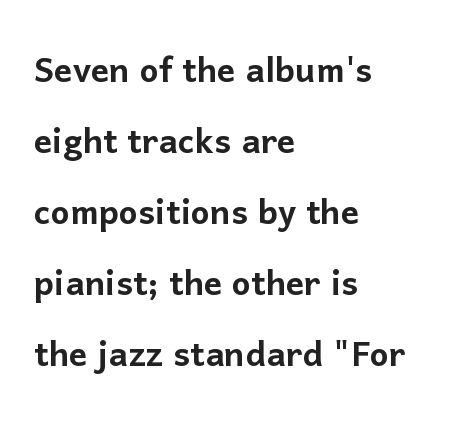
{"serif": "no", "italic": "no", "width": "normal", "stroke_contrast": "low", "x_height": "medium", "monospaced": "no", "underline": "no", "align": "left", "line_spacing": "normal", "line_spacing_ratio": 1.58, "letter_spacing": "normal", "letter_spacing_em": 0.0, "glyph_px": 45}
